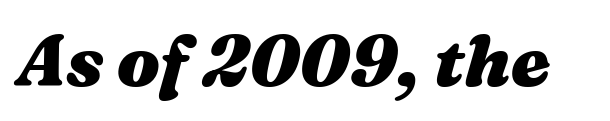
{"italic": "yes", "lean": "right", "slant_degrees": 16, "bold": "yes", "weight": "heavy", "width": "wide", "stroke_contrast": "medium", "x_height": "medium", "monospaced": "no", "underline": "no", "letter_spacing": "normal", "letter_spacing_em": 0.0, "glyph_px": 71}
